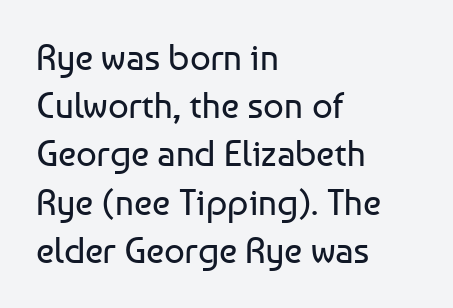
The image shows 36 px regular-weight sans-serif type, upright; set left-aligned, normal line spacing (1.34x), normal letter spacing, not underlined; low stroke contrast and a medium x-height.
